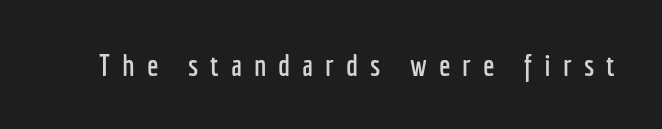
{"serif": "no", "italic": "no", "width": "condensed", "stroke_contrast": "low", "x_height": "medium", "monospaced": "no", "underline": "no", "letter_spacing": "wide", "letter_spacing_em": 0.4, "glyph_px": 30}
